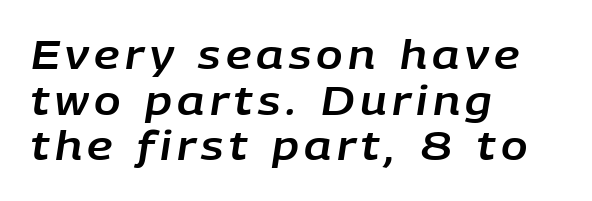
Q: Is the text italic (slanted)? A: Yes, it leans right by about 9 degrees.
Q: Is the text underlined? A: No.
Q: How is the paragraph aligned? A: Left-aligned.
Q: Width (condensed, normal, or wide)? A: Normal.
Q: Stroke contrast? A: Low.
Q: x-height? A: Large.
Q: Monospaced? A: No.
